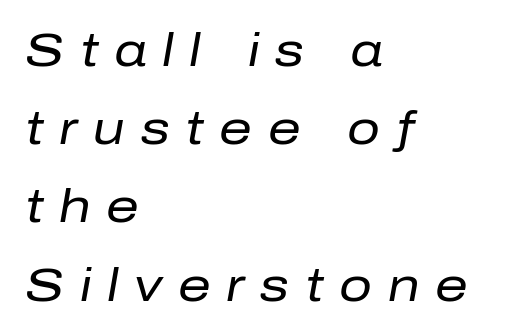
Q: Is the text bold? A: No.
Q: Is the text italic (slanted)? A: Yes, it leans right by about 10 degrees.
Q: Is the text underlined? A: No.
Q: How is the paragraph aligned? A: Left-aligned.
Q: Is the spacing between letters normal or unusually wide? A: Unusually wide.
Q: Is the spacing between lines tight, normal or loose? A: Normal.
Q: Width (condensed, normal, or wide)? A: Normal.
Q: Stroke contrast? A: Low.
Q: x-height? A: Medium.
Q: Monospaced? A: No.
